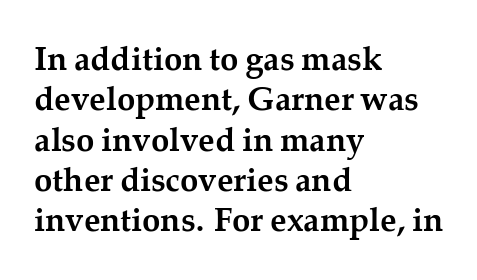
Rendered with straight, roman letterforms. Quick note: underline off. All the whitespace from short lines collects on the right. These lines are rendered in a variable-pitch font. Every letter is thick-stroked: bold, no question.
